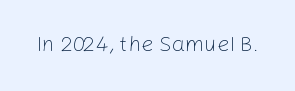
{"italic": "no", "bold": "no", "underline": "no", "letter_spacing": "normal", "letter_spacing_em": 0.0, "glyph_px": 22}
